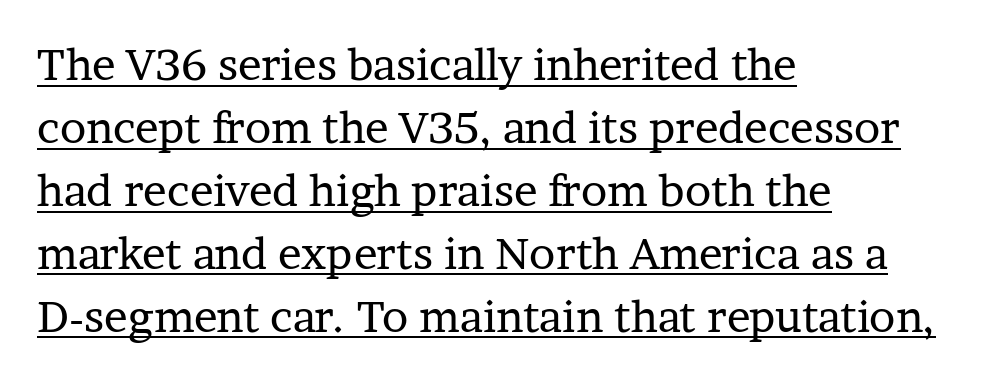
Q: Is the text bold? A: No.
Q: Is the text italic (slanted)? A: No, it is upright.
Q: Is the typeface a serif or a sans-serif typeface? A: Serif.
Q: Is the text underlined? A: Yes.
Q: How is the paragraph aligned? A: Left-aligned.
Q: Is the spacing between letters normal or unusually wide? A: Normal.
Q: Is the spacing between lines tight, normal or loose? A: Normal.
Q: Width (condensed, normal, or wide)? A: Normal.
Q: Stroke contrast? A: Low.
Q: x-height? A: Medium.
Q: Monospaced? A: No.
